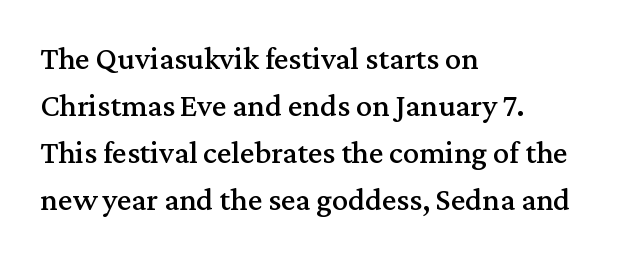
A typesetter would mark this as roman, not italic. These lines are set flush left with a ragged right edge. Spacing between characters is what you'd get straight out of the box. The passage shown is not underscored anywhere. Note the varied advance widths — an 'i' is clearly narrower than an 'm'.
